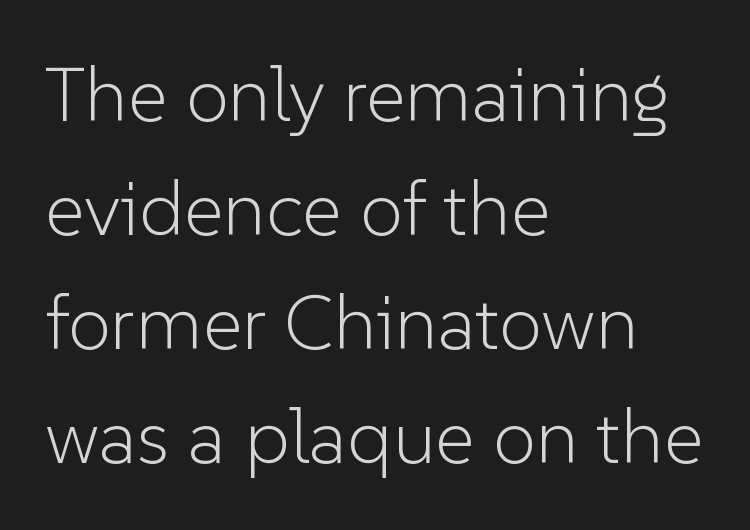
Q: Is the text bold? A: No.
Q: Is the text italic (slanted)? A: No, it is upright.
Q: Is the typeface a serif or a sans-serif typeface? A: Sans-serif.
Q: Is the text underlined? A: No.
Q: How is the paragraph aligned? A: Left-aligned.
Q: Is the spacing between letters normal or unusually wide? A: Normal.
Q: Is the spacing between lines tight, normal or loose? A: Normal.
Q: Width (condensed, normal, or wide)? A: Normal.
Q: Stroke contrast? A: Low.
Q: x-height? A: Medium.
Q: Monospaced? A: No.
